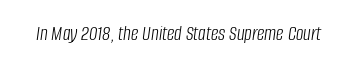
{"italic": "yes", "lean": "right", "slant_degrees": 8, "bold": "no", "underline": "no", "letter_spacing": "normal", "letter_spacing_em": 0.0, "glyph_px": 21}
